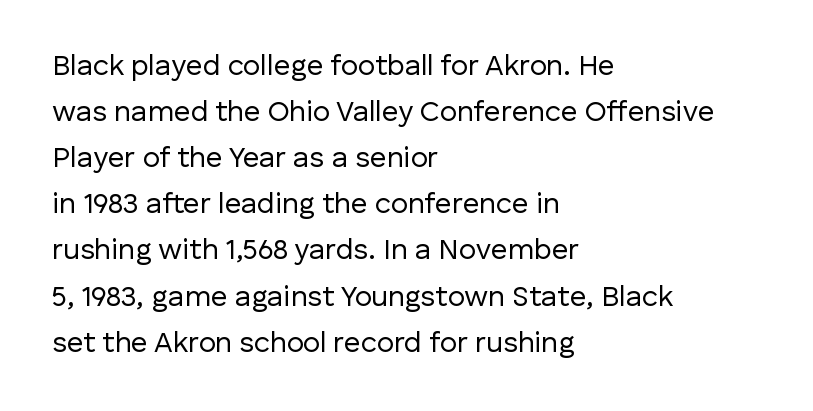
Q: Is the text bold? A: No.
Q: Is the text italic (slanted)? A: No, it is upright.
Q: Is the typeface a serif or a sans-serif typeface? A: Sans-serif.
Q: Is the text underlined? A: No.
Q: How is the paragraph aligned? A: Left-aligned.
Q: Is the spacing between letters normal or unusually wide? A: Normal.
Q: Is the spacing between lines tight, normal or loose? A: Normal.
Q: Width (condensed, normal, or wide)? A: Normal.
Q: Stroke contrast? A: Low.
Q: x-height? A: Medium.
Q: Monospaced? A: No.
